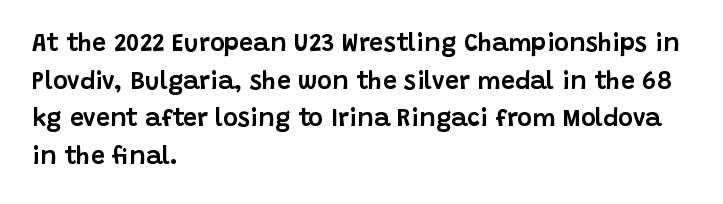
Q: Is the text italic (slanted)? A: No, it is upright.
Q: Is the text underlined? A: No.
Q: How is the paragraph aligned? A: Left-aligned.
Q: Is the spacing between letters normal or unusually wide? A: Normal.
Q: Is the spacing between lines tight, normal or loose? A: Normal.
